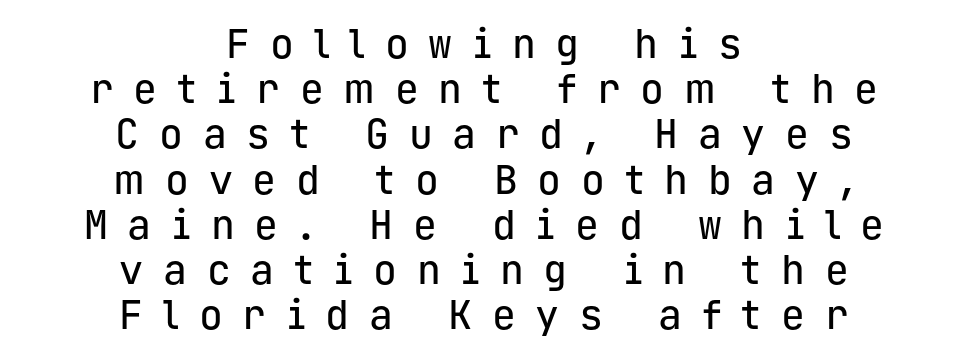
{"serif": "no", "italic": "no", "width": "normal", "stroke_contrast": "low", "x_height": "medium", "monospaced": "yes", "underline": "no", "align": "center", "line_spacing": "tight", "line_spacing_ratio": 1.13, "letter_spacing": "wide", "letter_spacing_em": 0.49, "glyph_px": 40}
